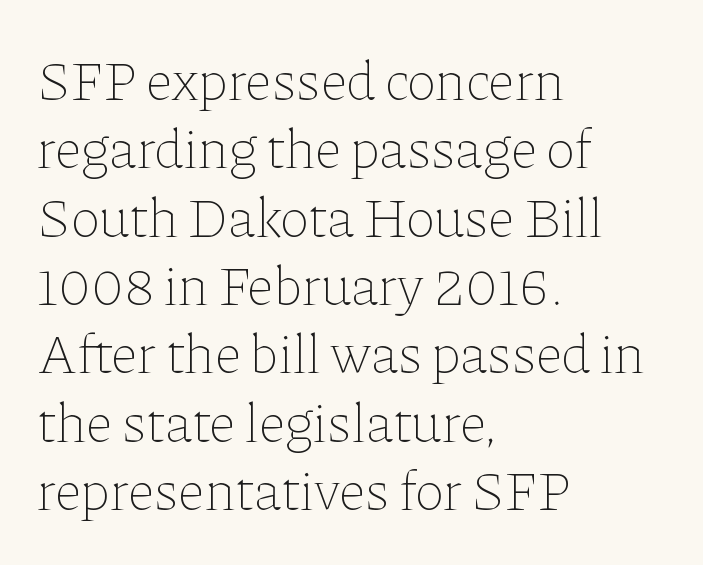
The image shows 56 px thin type, upright; set left-aligned, line spacing 1.22x, normal letter spacing, not underlined; low stroke contrast and a medium x-height.
